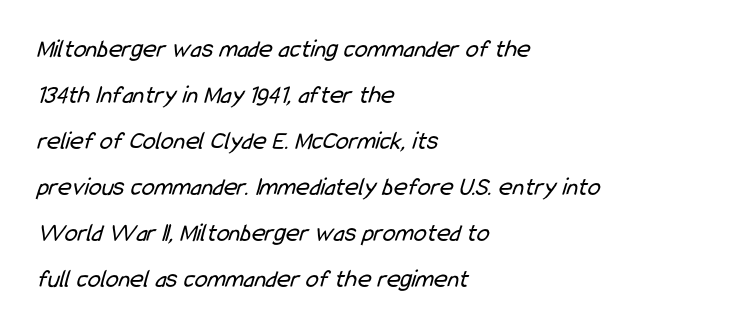
Q: Is the text bold? A: No.
Q: Is the text underlined? A: No.
Q: How is the paragraph aligned? A: Left-aligned.
Q: Is the spacing between letters normal or unusually wide? A: Normal.
